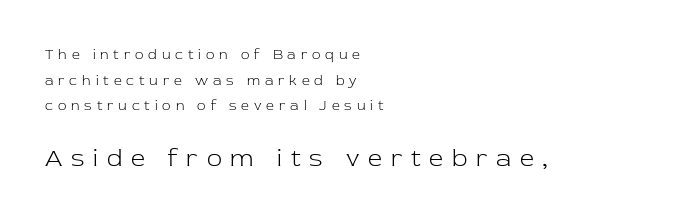
{"italic": "no", "bold": "no", "underline": "no", "align": "left", "line_spacing_ratio": 1.83, "letter_spacing": "wide", "letter_spacing_em": 0.35, "larger_block": "second", "size_ratio": 1.79, "glyph_px": 25}
